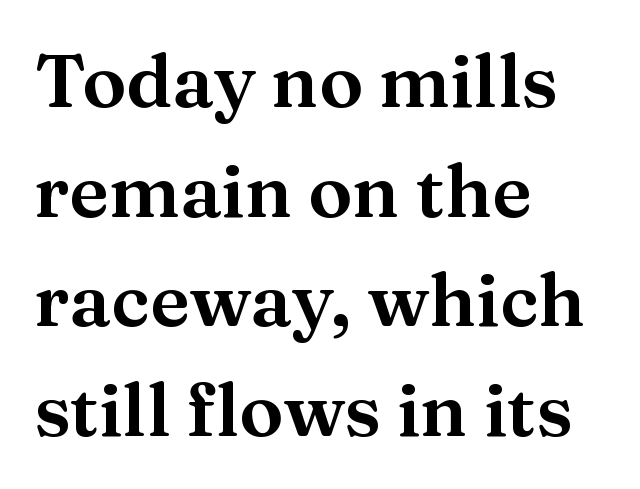
{"serif": "yes", "italic": "no", "width": "normal", "stroke_contrast": "medium", "x_height": "medium", "monospaced": "no", "underline": "no", "align": "left", "line_spacing": "normal", "line_spacing_ratio": 1.48, "letter_spacing": "normal", "letter_spacing_em": 0.0, "glyph_px": 74}
